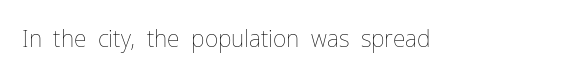
{"italic": "no", "bold": "no", "underline": "no", "letter_spacing": "normal", "letter_spacing_em": 0.0, "glyph_px": 23}
